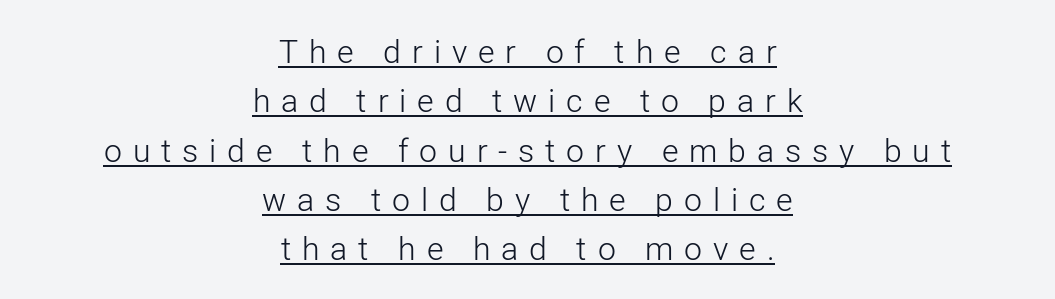
Q: Is the text bold? A: No.
Q: Is the text italic (slanted)? A: No, it is upright.
Q: Is the typeface a serif or a sans-serif typeface? A: Sans-serif.
Q: Is the text underlined? A: Yes.
Q: How is the paragraph aligned? A: Centered.
Q: Is the spacing between letters normal or unusually wide? A: Unusually wide.
Q: Is the spacing between lines tight, normal or loose? A: Normal.
Q: Width (condensed, normal, or wide)? A: Normal.
Q: Stroke contrast? A: Low.
Q: x-height? A: Medium.
Q: Monospaced? A: No.
